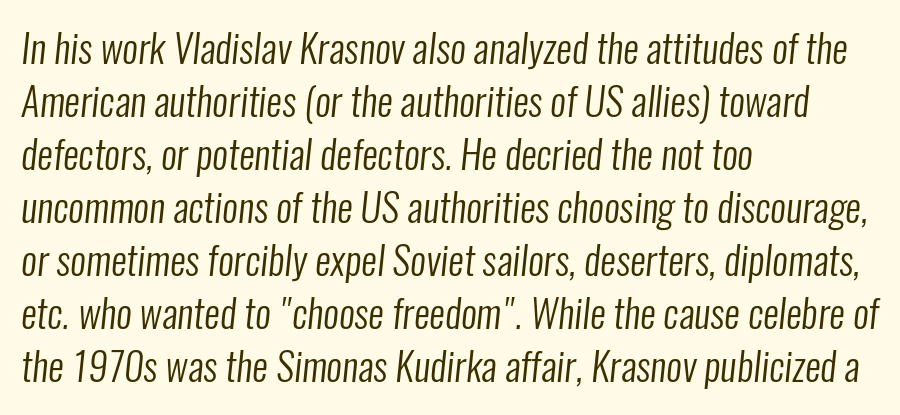
The image shows 39 px regular-weight, condensed sans-serif type; set left-aligned, normal line spacing (1.36x), normal letter spacing, not underlined; low stroke contrast and a medium x-height.
